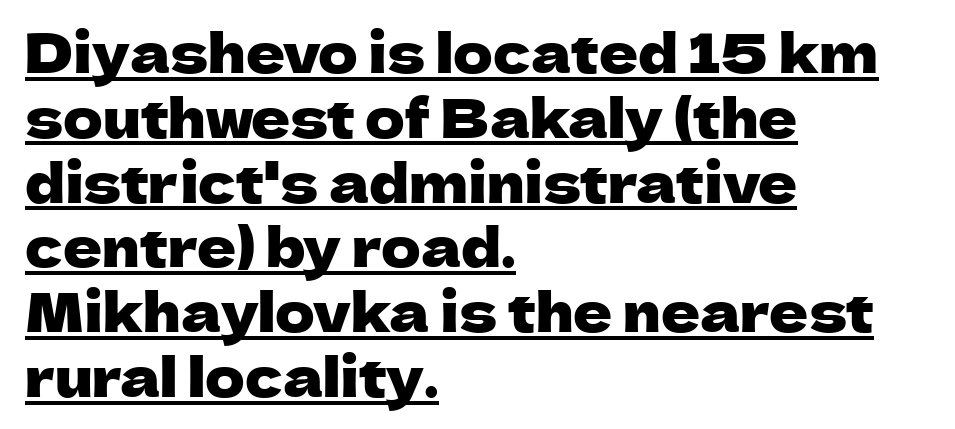
Regarding serifs, this sample does without them. Caption: multi-line text, flush left, ragged right. The lettering is marked with a stroke running underneath it. Default kerning and tracking; the words read as compact shapes.
